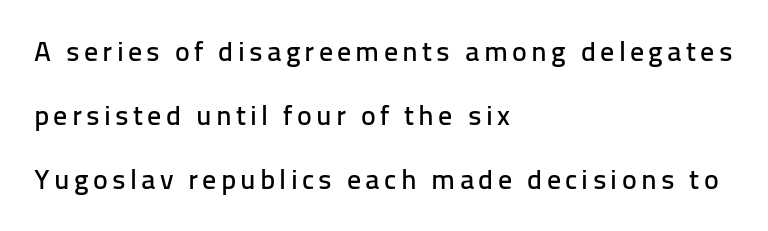
{"serif": "no", "italic": "no", "width": "normal", "stroke_contrast": "low", "x_height": "medium", "monospaced": "no", "underline": "no", "align": "left", "line_spacing": "loose", "line_spacing_ratio": 2.29, "glyph_px": 28}
